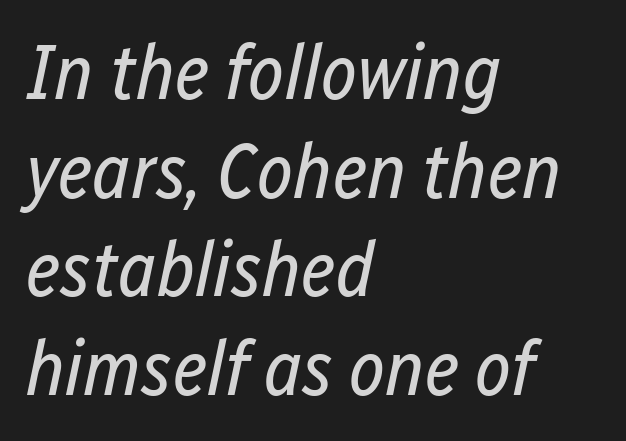
Compared with typical body copy, the letter spacing here is the same. Stems here are at most as thick as an everyday book face. Emphasis-style slanted type is in use. One-word summary of the alignment: left. This sample has the flowing, uneven cadence of proportional lettering.
